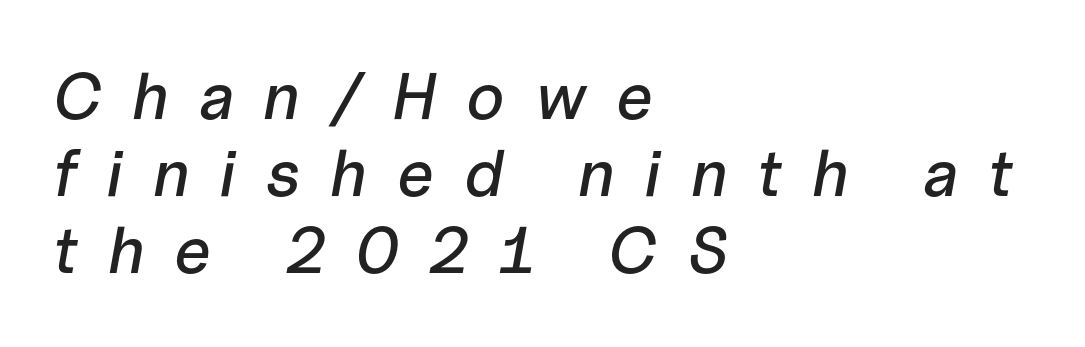
The image shows 66 px text type, italic (leaning right); set left-aligned, line spacing 1.17x, unusually wide letter spacing (+0.44 em), not underlined; low stroke contrast and a medium x-height.
